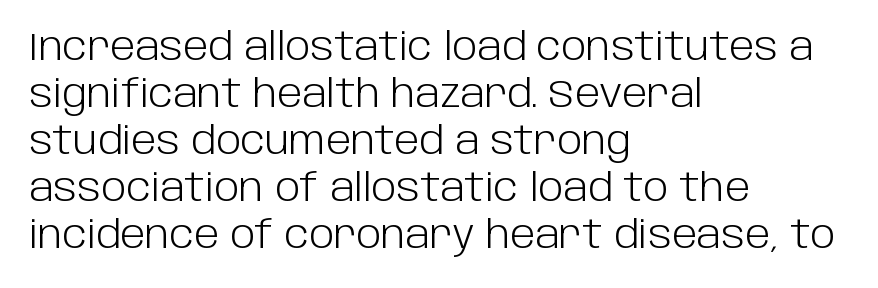
These lines stack with their left ends in a neat column. Each letter keeps its own natural width here, so spacing adapts to shape. Just letters on the line, the space beneath them empty. Does the type have serifs? No, each stem ends abruptly.
